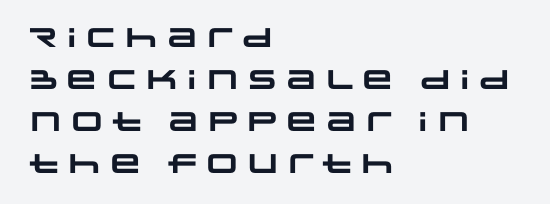
Every row of glyphs begins at an identical x-position on the left. Just letters on the line, the space beneath them empty. This block has exactly the height ordinary leading produces. The rendering uses a bold face; every stroke is thick and dark.
